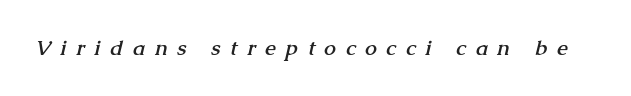
The image shows 21 px bold type; set unusually wide letter spacing (+0.47 em), not underlined.
